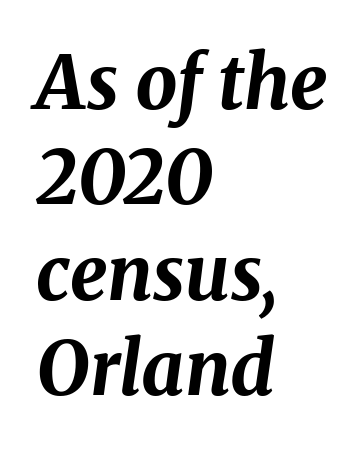
{"italic": "yes", "lean": "right", "slant_degrees": 8, "bold": "yes", "weight": "bold", "width": "normal", "stroke_contrast": "medium", "x_height": "medium", "monospaced": "no", "underline": "no", "align": "left", "line_spacing": "normal", "line_spacing_ratio": 1.29, "letter_spacing": "normal", "letter_spacing_em": 0.0, "glyph_px": 74}
